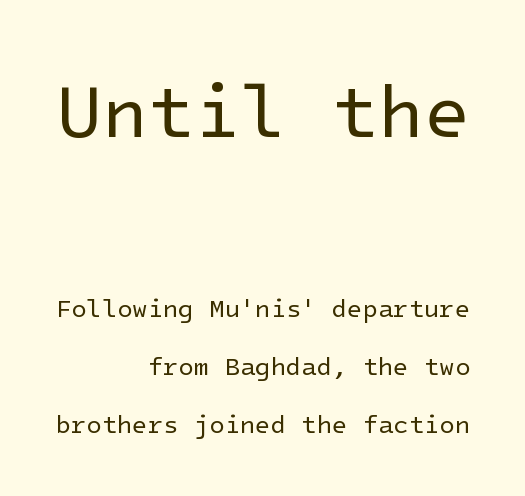
{"serif": "no", "italic": "no", "bold": "no", "weight": "regular", "width": "normal", "stroke_contrast": "low", "x_height": "medium", "underline": "no", "align": "right", "line_spacing": "loose", "line_spacing_ratio": 2.32, "letter_spacing": "normal", "letter_spacing_em": 0.0, "larger_block": "first", "size_ratio": 3.0, "glyph_px": 75}
